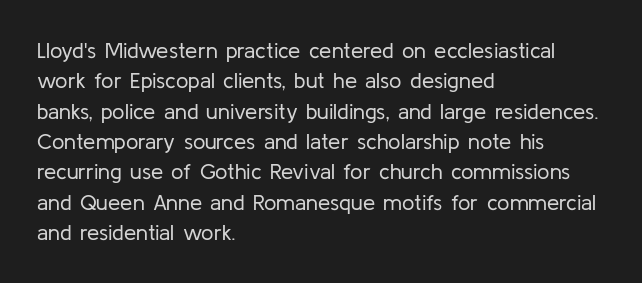
A quiet, ordinary-to-light weight characterises the typeface. The text block is weighted toward the left margin, trailing off unevenly rightward. This rendering leaves character spacing at its baseline value. Characters remain perfectly vertical along every line. The strip under each line holds only bare page.
